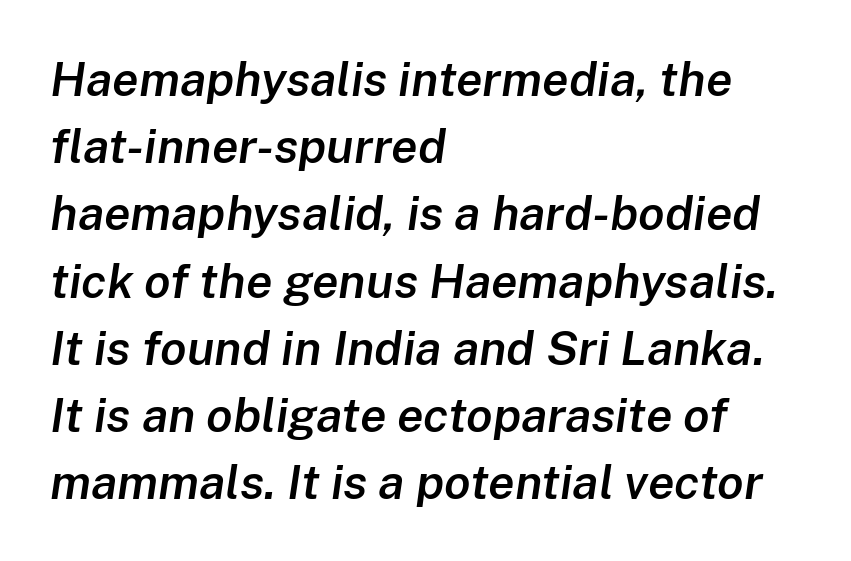
Q: Is the text bold? A: Semi-bold.
Q: Is the text italic (slanted)? A: Yes, it leans right by about 8 degrees.
Q: Is the text underlined? A: No.
Q: How is the paragraph aligned? A: Left-aligned.
Q: Is the spacing between letters normal or unusually wide? A: Normal.
Q: Is the spacing between lines tight, normal or loose? A: Normal.
Q: Width (condensed, normal, or wide)? A: Normal.
Q: Stroke contrast? A: Low.
Q: x-height? A: Medium.
Q: Monospaced? A: No.
